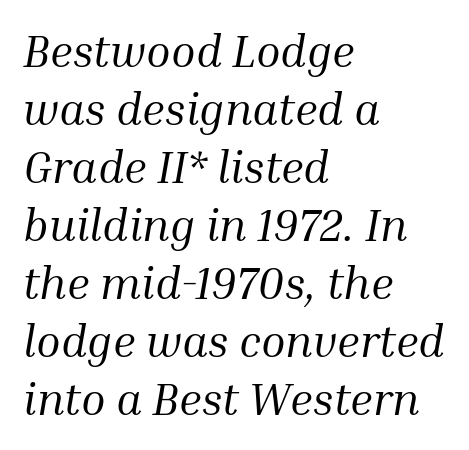
The image shows 45 px regular-weight serif type, italic (leaning right); set left-aligned, normal line spacing (1.29x), normal letter spacing, not underlined; medium stroke contrast and a medium x-height.
